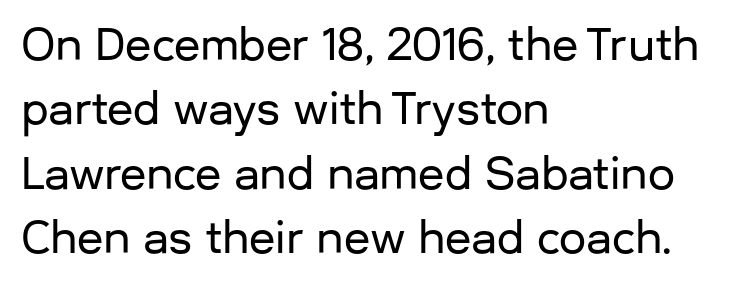
{"serif": "no", "italic": "no", "width": "normal", "stroke_contrast": "low", "x_height": "medium", "monospaced": "no", "underline": "no", "align": "left", "line_spacing": "normal", "line_spacing_ratio": 1.5, "letter_spacing": "normal", "letter_spacing_em": 0.0, "glyph_px": 43}
